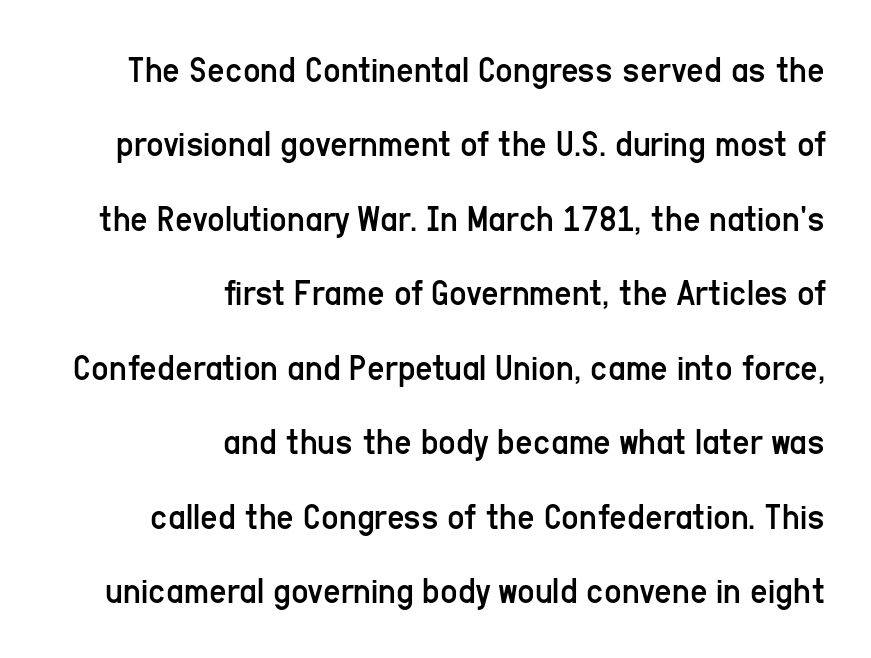
The image shows 38 px regular-weight, condensed sans-serif type, upright; set right-aligned, loose line spacing (1.96x), normal letter spacing, not underlined; low stroke contrast and a medium x-height.
